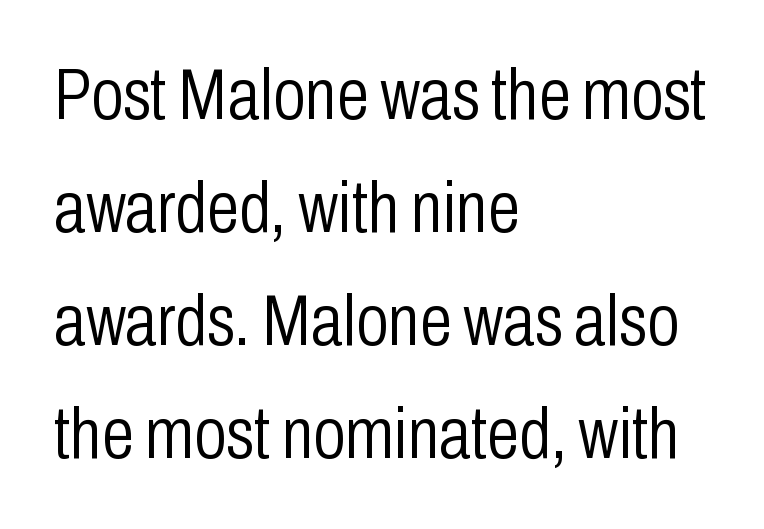
{"serif": "no", "italic": "no", "bold": "no", "weight": "light", "width": "condensed", "stroke_contrast": "low", "x_height": "medium", "monospaced": "no", "underline": "no", "align": "left", "line_spacing": "normal", "line_spacing_ratio": 1.55, "letter_spacing": "normal", "letter_spacing_em": 0.0, "glyph_px": 73}
